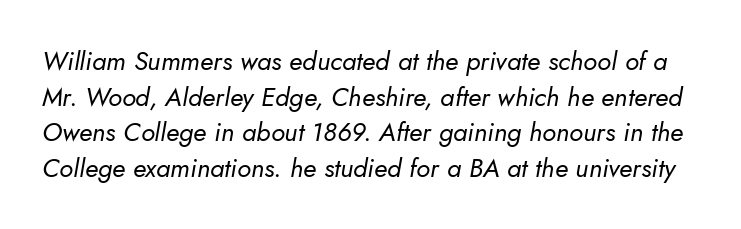
{"italic": "yes", "lean": "right", "slant_degrees": 10, "bold": "no", "underline": "no", "line_spacing": "normal", "line_spacing_ratio": 1.37, "letter_spacing": "normal", "letter_spacing_em": 0.0, "glyph_px": 26}
